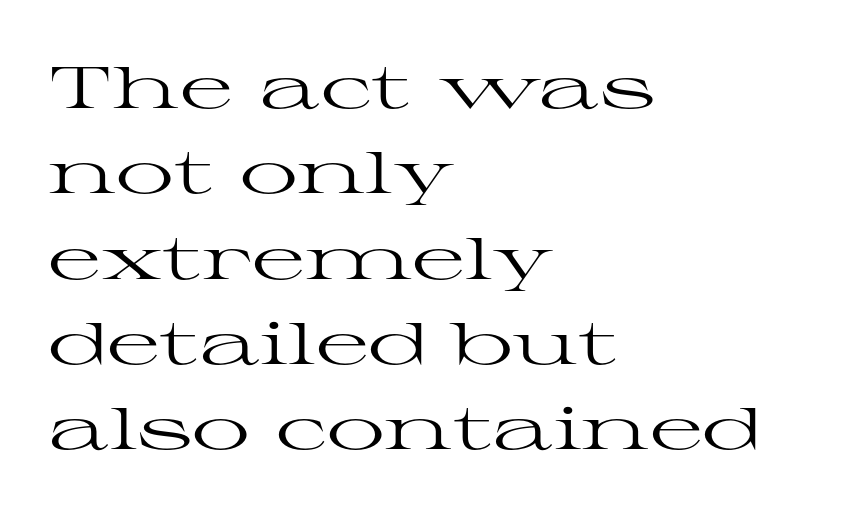
The image shows 58 px regular-weight, wide serif type, upright; set left-aligned, normal line spacing (1.47x), normal letter spacing, not underlined; high stroke contrast and a medium x-height.
